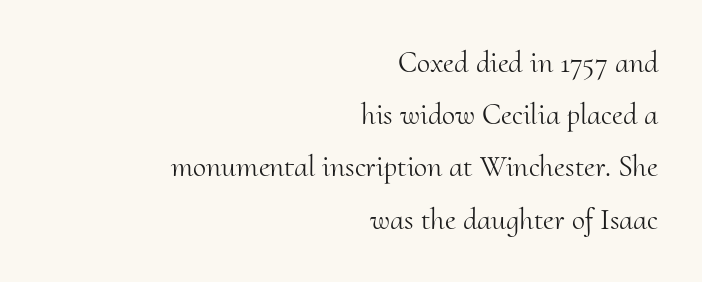
The image shows 30 px light serif type, upright; set right-aligned, line spacing 1.74x, normal letter spacing, not underlined; medium stroke contrast and a small x-height.
